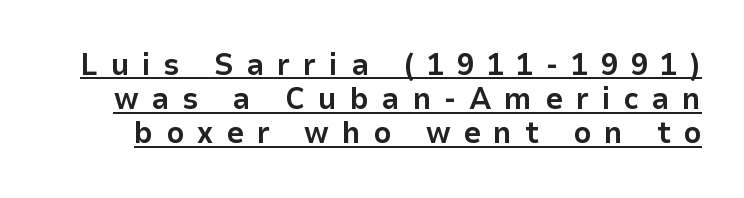
Leading: reduced. The letters advance in unequal steps, a hallmark of proportional type. Decoration check: the copy is underlined. Nope, not italic — everything's standing straight. The face used here is a sans, in the tradition of grotesques and geometrics. Is the type bold? Yes — the strokes are clearly thick and heavy.
